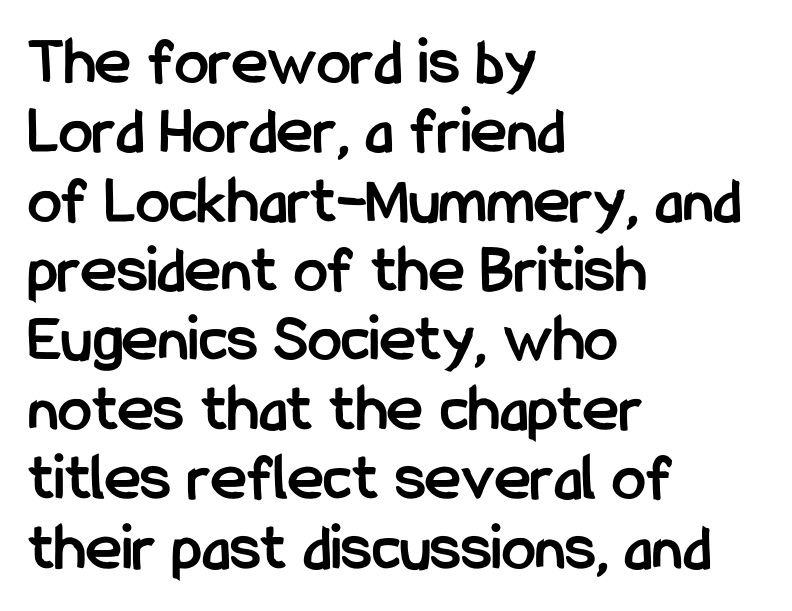
Typeset ragged right — the left edge is the straight one. When letters stand straight like this, we call the style roman or upright. Inter-character spacing is left at the font's built-in metrics. Very little white space separates one row of letters from the next. The strokes are fattened all the way to bold.
